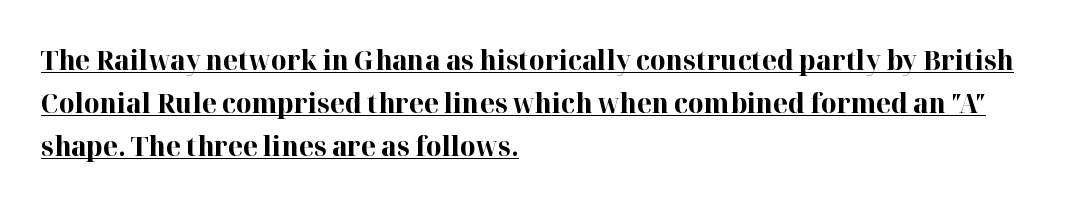
{"italic": "no", "bold": "yes", "underline": "yes", "align": "left", "line_spacing": "normal", "line_spacing_ratio": 1.59, "letter_spacing": "normal", "letter_spacing_em": 0.0, "glyph_px": 27}
